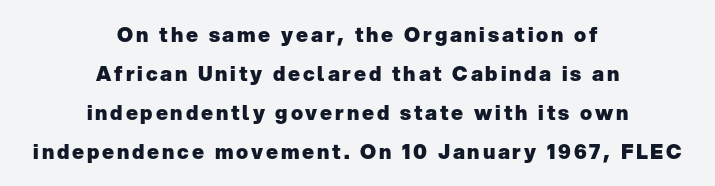
It's the straight-up-and-down kind of type. Horizontal bands of white between lines are thick stripes. The lines are quadded center. The font is running at its bold setting. The space directly below the letters is spotless.
